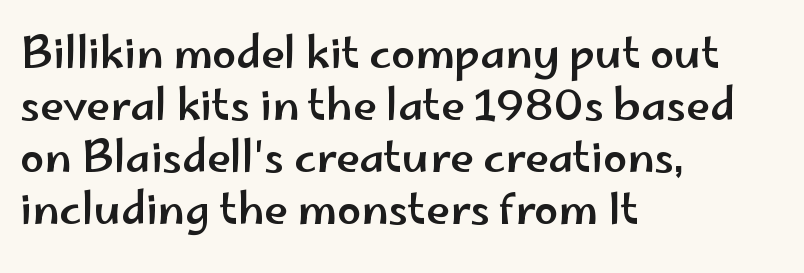
{"serif": "no", "italic": "no", "width": "wide", "stroke_contrast": "low", "x_height": "small", "monospaced": "no", "underline": "no", "align": "left", "line_spacing_ratio": 1.21, "letter_spacing": "normal", "letter_spacing_em": 0.0, "glyph_px": 43}
